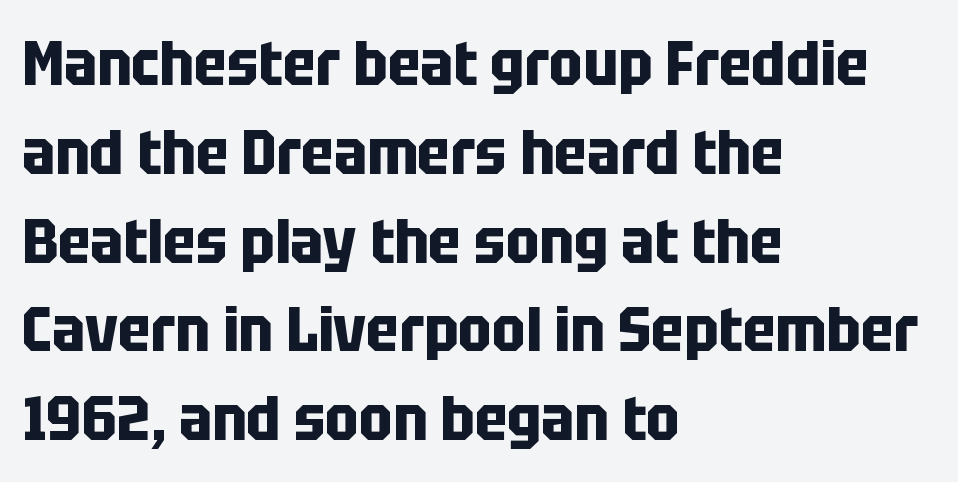
The image shows 63 px bold, condensed sans-serif type, upright; set left-aligned, normal line spacing (1.41x), normal letter spacing, not underlined; low stroke contrast and a large x-height.
